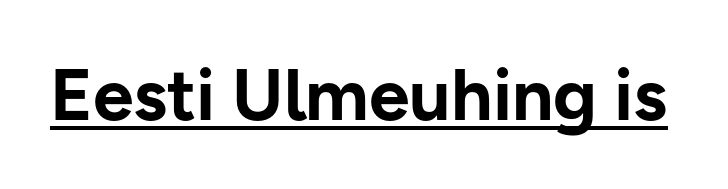
Q: Is the text bold? A: Yes.
Q: Is the text italic (slanted)? A: No, it is upright.
Q: Is the typeface a serif or a sans-serif typeface? A: Sans-serif.
Q: Is the text underlined? A: Yes.
Q: Is the spacing between letters normal or unusually wide? A: Normal.
Q: Width (condensed, normal, or wide)? A: Normal.
Q: Stroke contrast? A: Low.
Q: x-height? A: Medium.
Q: Monospaced? A: No.
